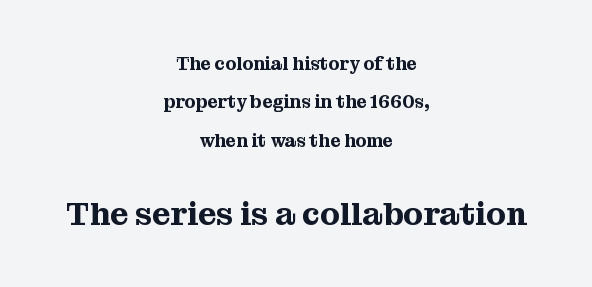
{"serif": "yes", "italic": "no", "width": "normal", "stroke_contrast": "medium", "x_height": "medium", "monospaced": "no", "underline": "no", "align": "center", "line_spacing": "loose", "line_spacing_ratio": 2.13, "letter_spacing": "normal", "letter_spacing_em": 0.0, "larger_block": "second", "size_ratio": 1.78, "glyph_px": 32}
